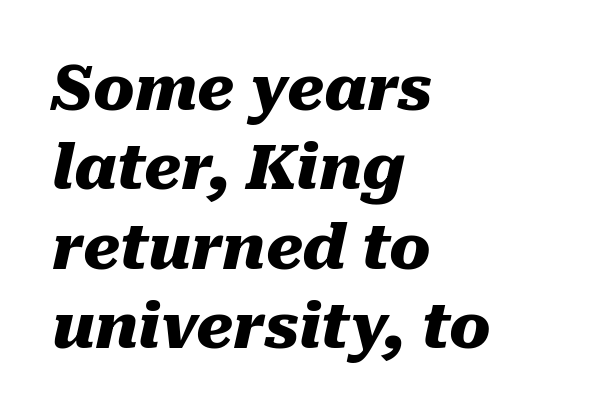
Underlining? Definitely not there. These lines are rendered in a variable-pitch font. Characters follow at the spacing the type designer built in. One-word summary of the alignment: left.
